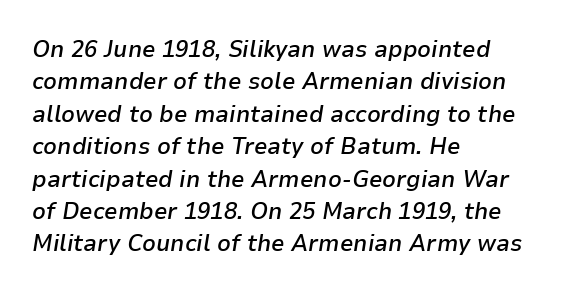
Q: Is the text bold? A: Semi-bold.
Q: Is the text italic (slanted)? A: Yes, it leans right by about 9 degrees.
Q: Is the text underlined? A: No.
Q: How is the paragraph aligned? A: Left-aligned.
Q: Is the spacing between letters normal or unusually wide? A: Normal.
Q: Is the spacing between lines tight, normal or loose? A: Normal.
